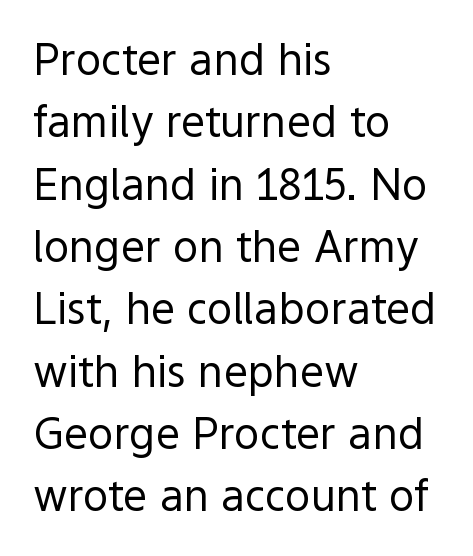
This rendering features lettering with no underline. Default kerning and tracking; the words read as compact shapes. Font category for this specimen: sans-serif. Horizontal bands of white between lines are of average thickness. One-word summary of the alignment: left. Bold? No — there's no thickening of the strokes.
